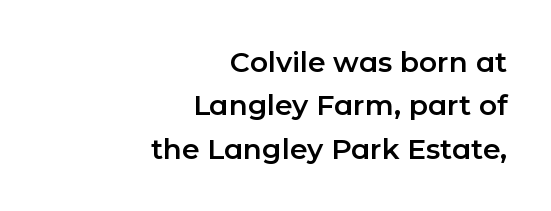
Q: Is the text italic (slanted)? A: No, it is upright.
Q: Is the typeface a serif or a sans-serif typeface? A: Sans-serif.
Q: Is the text underlined? A: No.
Q: How is the paragraph aligned? A: Right-aligned.
Q: Is the spacing between letters normal or unusually wide? A: Normal.
Q: Is the spacing between lines tight, normal or loose? A: Normal.
Q: Width (condensed, normal, or wide)? A: Normal.
Q: Stroke contrast? A: Low.
Q: x-height? A: Medium.
Q: Monospaced? A: No.
